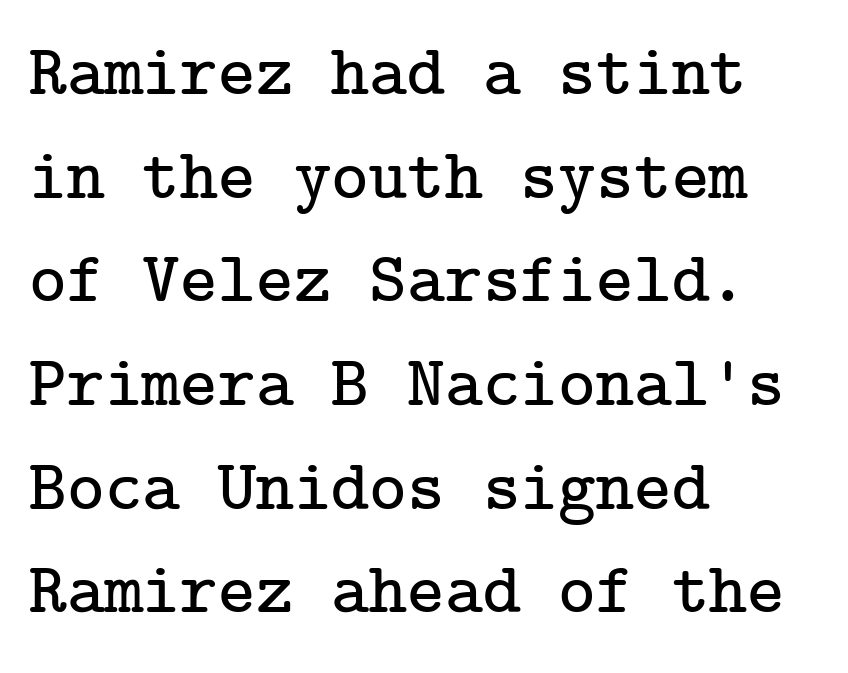
Each line starts at the same left margin while the right side varies. Notice how descenders clear the ascenders below comfortably — that's standard leading. The string is rendered with underlining switched off. Is there any slant? The stems are plumb.
